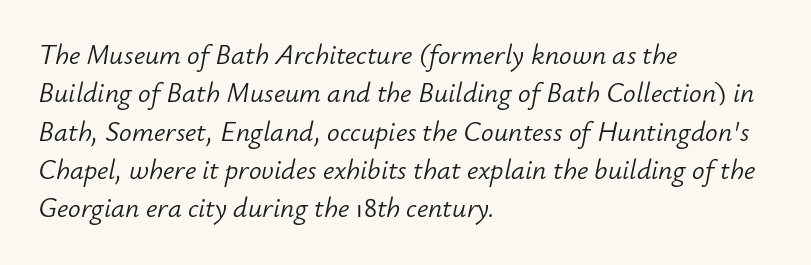
The image shows 28 px light type, italic (leaning right); set left-aligned, normal line spacing (1.37x), normal letter spacing, not underlined; low stroke contrast and a small x-height.
